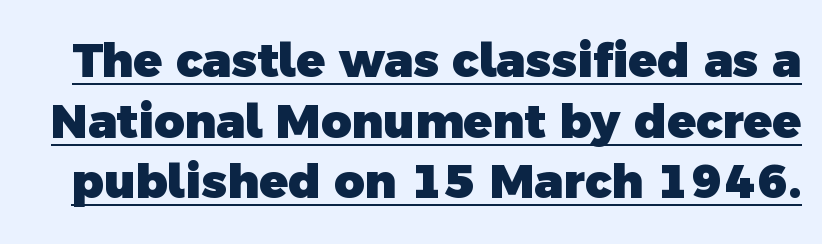
Does the type have serifs? No, each stem ends abruptly. Is this a fixed-width face? No — the glyphs have proportional, varying widths. Caption: lettering with a line underneath. Bold? Absolutely — the strokes are thick and heavy. One glance says typical: line gaps are just what's usual. Is the letter spacing exaggerated? No — it looks like the ordinary default.
